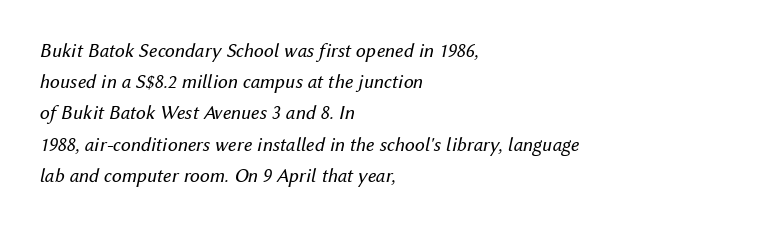
Q: Is the text bold? A: No.
Q: Is the text italic (slanted)? A: Yes, it leans right by about 12 degrees.
Q: Is the text underlined? A: No.
Q: How is the paragraph aligned? A: Left-aligned.
Q: Is the spacing between letters normal or unusually wide? A: Normal.
Q: Is the spacing between lines tight, normal or loose? A: Normal.
